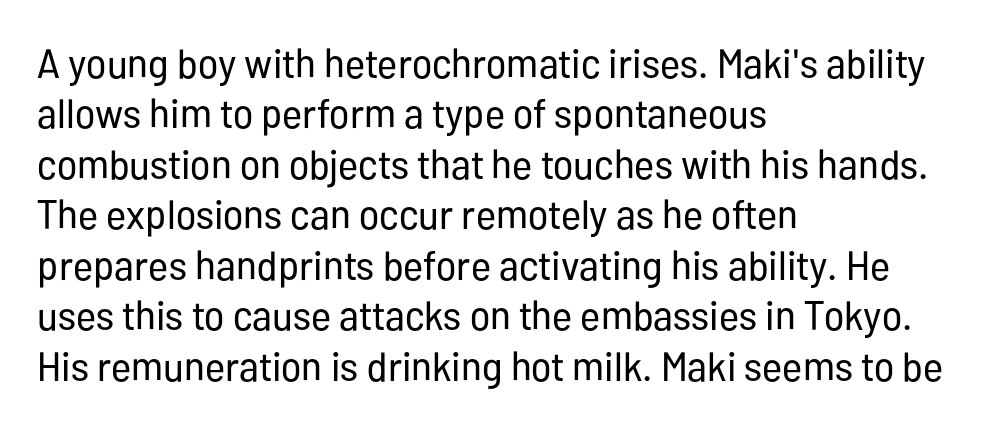
The image shows 41 px regular-weight, condensed sans-serif type, upright; set left-aligned, line spacing 1.23x, normal letter spacing, not underlined; low stroke contrast and a medium x-height.
